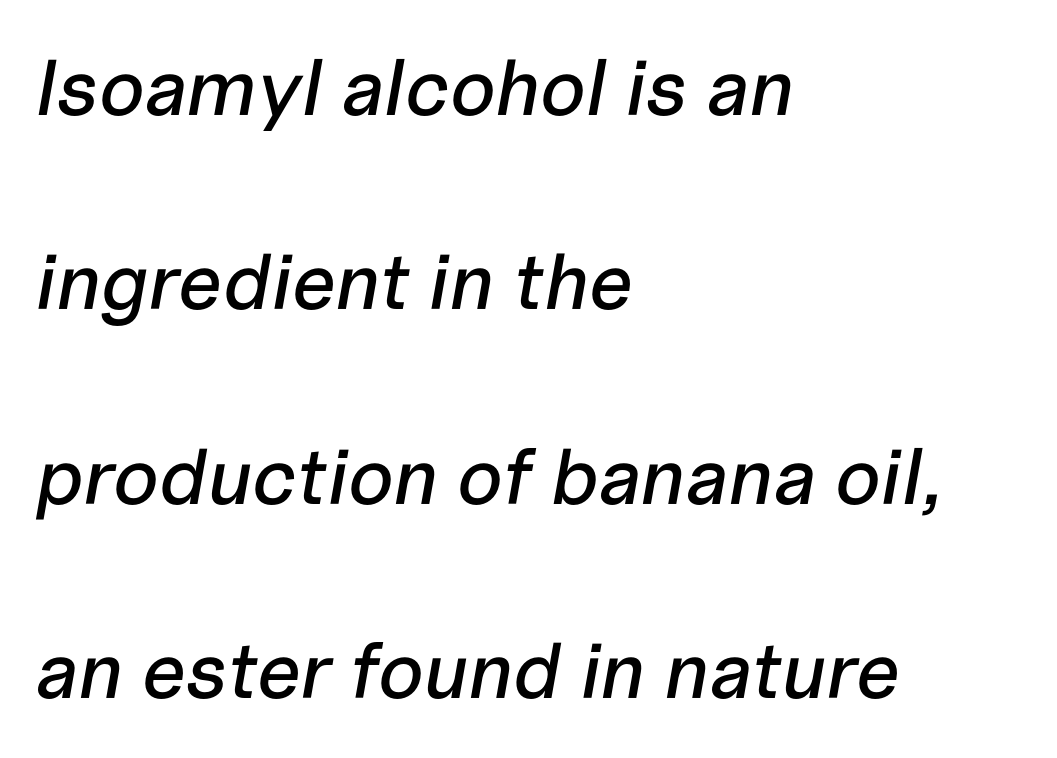
Each row of text sits above clean, open space. The block of text is sparse from top to bottom, with ample space between rows. This is oblique type, the kind used for emphasis or titles. Compared with a centered layout, this one pins lines to the left instead.
